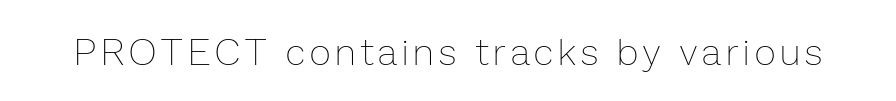
{"italic": "no", "bold": "no", "weight": "thin", "width": "normal", "stroke_contrast": "low", "x_height": "medium", "monospaced": "no", "underline": "no", "glyph_px": 37}
